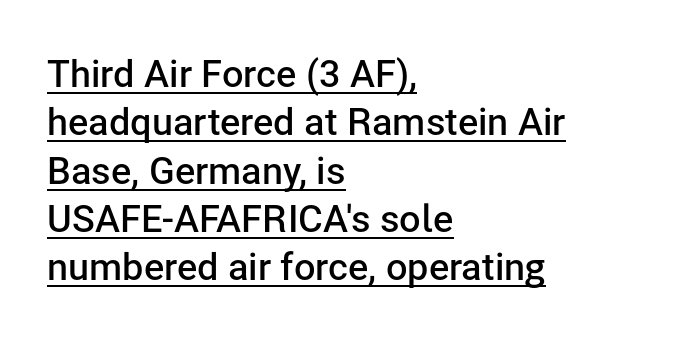
Q: Is the text bold? A: Semi-bold.
Q: Is the text italic (slanted)? A: No, it is upright.
Q: Is the typeface a serif or a sans-serif typeface? A: Sans-serif.
Q: Is the text underlined? A: Yes.
Q: How is the paragraph aligned? A: Left-aligned.
Q: Is the spacing between letters normal or unusually wide? A: Normal.
Q: Is the spacing between lines tight, normal or loose? A: Normal.
Q: Width (condensed, normal, or wide)? A: Normal.
Q: Stroke contrast? A: Low.
Q: x-height? A: Medium.
Q: Monospaced? A: No.
